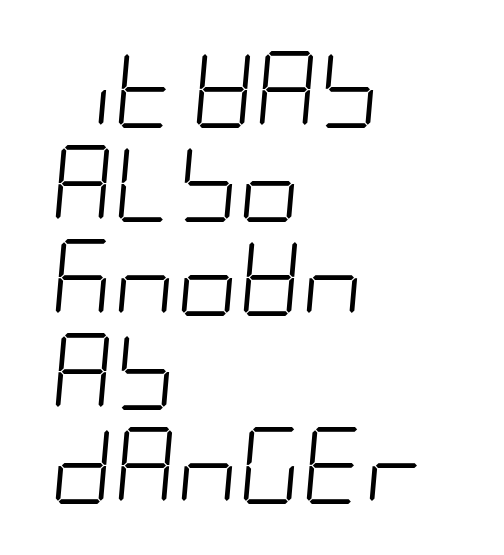
The image shows 77 px light, condensed type, italic (leaning right); set left-aligned, line spacing 1.22x, normal letter spacing, not underlined; low stroke contrast and a large x-height.
